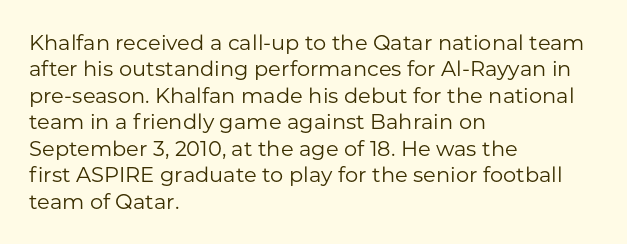
{"italic": "no", "bold": "no", "underline": "no", "align": "left", "line_spacing": "normal", "line_spacing_ratio": 1.26, "letter_spacing": "normal", "letter_spacing_em": 0.0, "glyph_px": 21}
